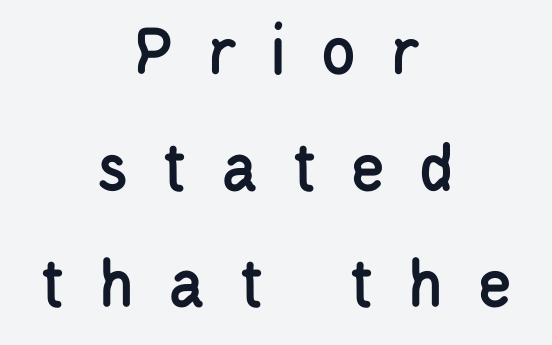
The image shows 72 px condensed sans-serif type, upright; set centered, normal line spacing (1.62x), unusually wide letter spacing (+0.46 em), not underlined; low stroke contrast and a large x-height.
